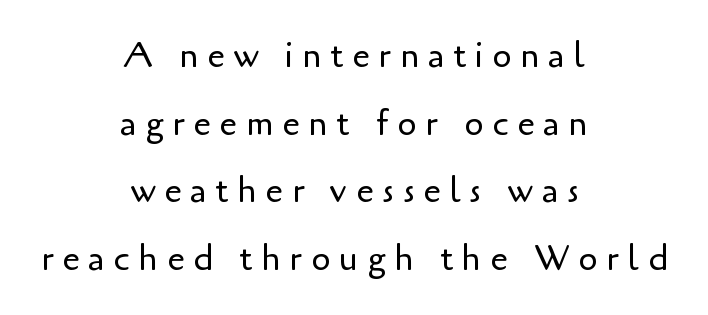
{"serif": "no", "italic": "no", "bold": "no", "weight": "regular", "width": "normal", "stroke_contrast": "low", "x_height": "small", "monospaced": "no", "underline": "no", "align": "center", "line_spacing": "loose", "line_spacing_ratio": 1.93, "letter_spacing": "wide", "letter_spacing_em": 0.25, "glyph_px": 35}
